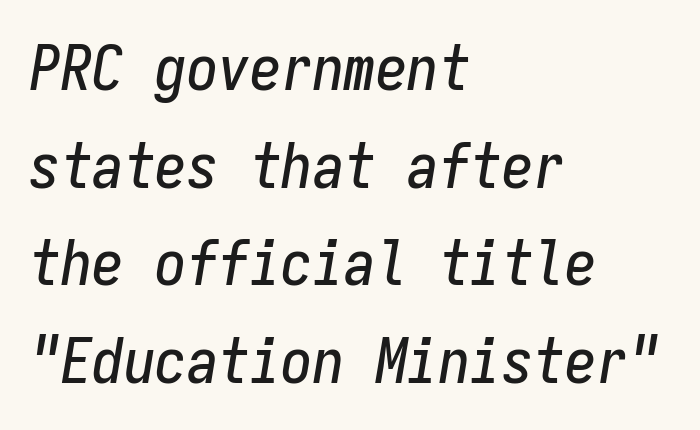
Does the leading feel generous? No, just average. Monospaced: the letters line up in strict vertical columns. Underline: absent. A student would call this left alignment; a typographer would say flush left, rag right.
